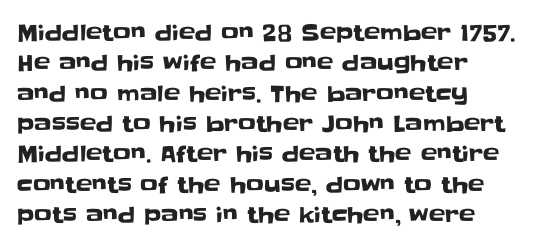
Every character sits straight up, as roman type does. Each word holds together tightly as a unit, with standard inter-letter gaps. Lines of text with bare space underneath. Reading down the column, the eye jumps a familiar distance to each next line.
